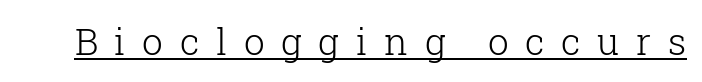
Q: Is the text bold? A: No.
Q: Is the text italic (slanted)? A: No, it is upright.
Q: Is the typeface a serif or a sans-serif typeface? A: Serif.
Q: Is the text underlined? A: Yes.
Q: Is the spacing between letters normal or unusually wide? A: Unusually wide.
Q: Width (condensed, normal, or wide)? A: Normal.
Q: Stroke contrast? A: Low.
Q: x-height? A: Medium.
Q: Monospaced? A: No.
